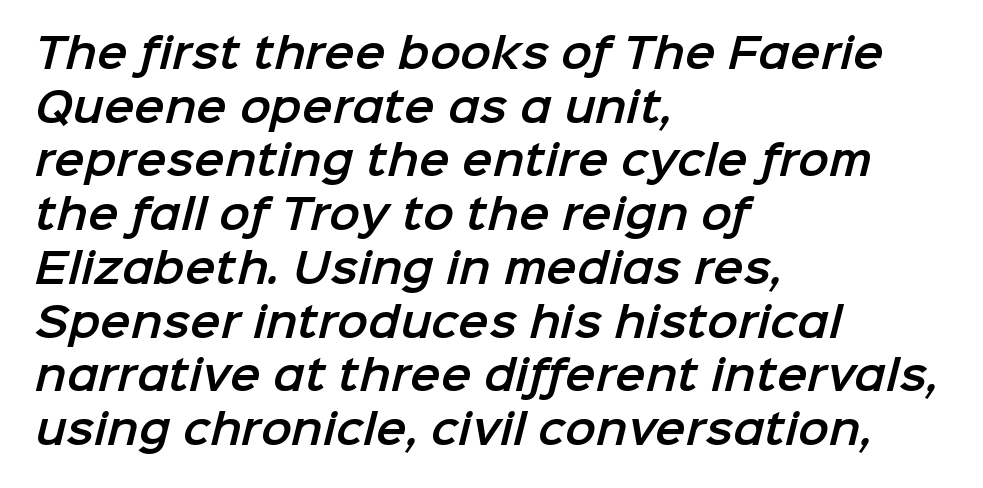
Think of a printed novel: that variable character pitch is what you see here. Short and long lines alike share a common starting point at left. The line texture is even and compact thanks to regular tracking. Examine the stroke ends and you'll find no serifs. What's the leading like? Ordinary, nothing unusual. The space directly below the letters is spotless.
